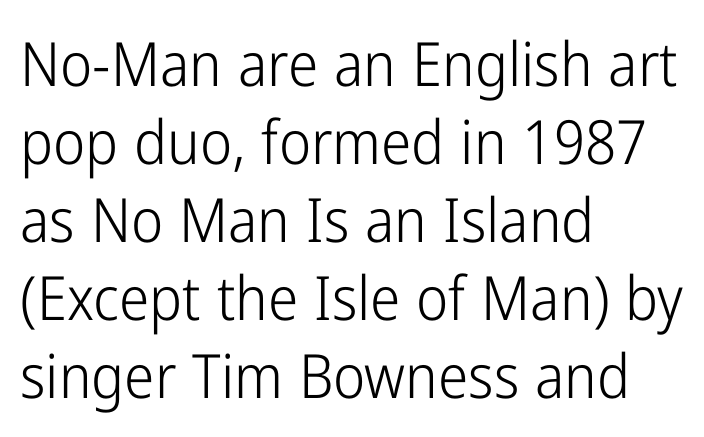
Q: Is the text bold? A: No.
Q: Is the text italic (slanted)? A: No, it is upright.
Q: Is the typeface a serif or a sans-serif typeface? A: Sans-serif.
Q: Is the text underlined? A: No.
Q: How is the paragraph aligned? A: Left-aligned.
Q: Is the spacing between letters normal or unusually wide? A: Normal.
Q: Is the spacing between lines tight, normal or loose? A: Normal.
Q: Width (condensed, normal, or wide)? A: Condensed.
Q: Stroke contrast? A: Low.
Q: x-height? A: Medium.
Q: Monospaced? A: No.
